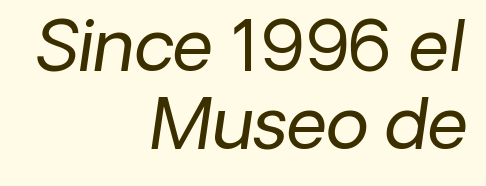
Tracking value appears to be zero — textbook default spacing. The passage shown is typeset with a sans-serif family. Compared with a flush-left layout, this one pins lines to the opposite, right side. Note the varied advance widths — an 'i' is clearly narrower than an 'm'. Decoration check: the copy has no underline. The strokes carry an ordinary text weight at most.
